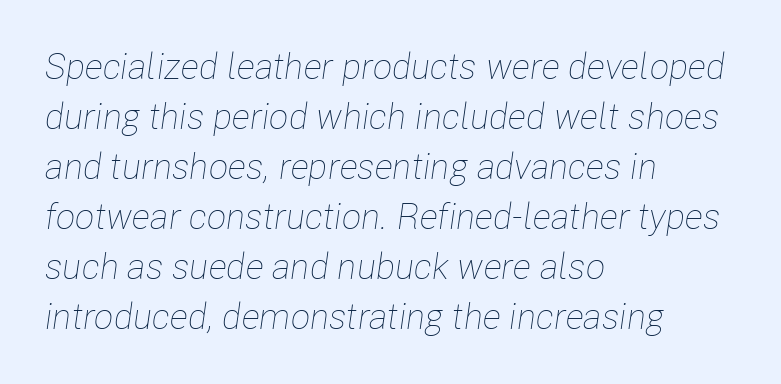
The image shows 36 px thin, condensed type, italic (leaning right); set left-aligned, normal line spacing (1.39x), normal letter spacing, not underlined; low stroke contrast and a medium x-height.
